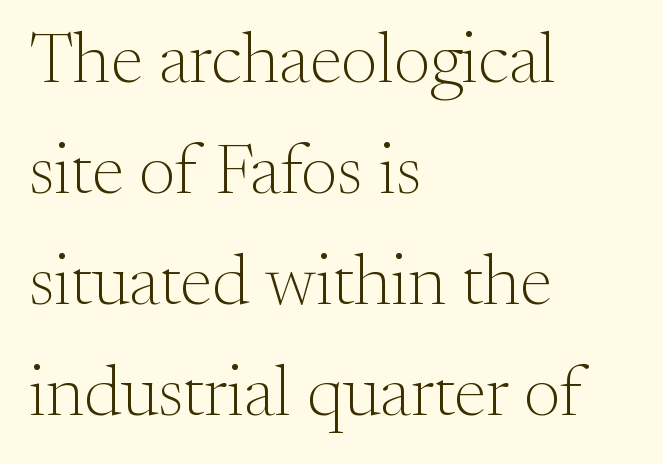
A classic flush-left, rag-right setting is used for this passage. Is this a fixed-width face? No — the glyphs have proportional, varying widths. Regular leading. The designer went with a serif here, giving each stem small feet. Ascenders rise straight up at ninety degrees.
